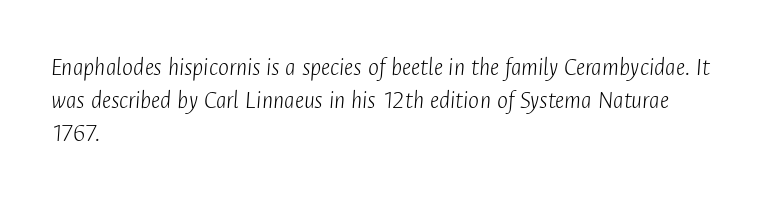
Every character sits at an angle, as italics do. No extra ink here — the face is not bold. A student would call this left alignment; a typographer would say flush left, rag right. How are the letters spaced? Ordinarily, with no added tracking.
